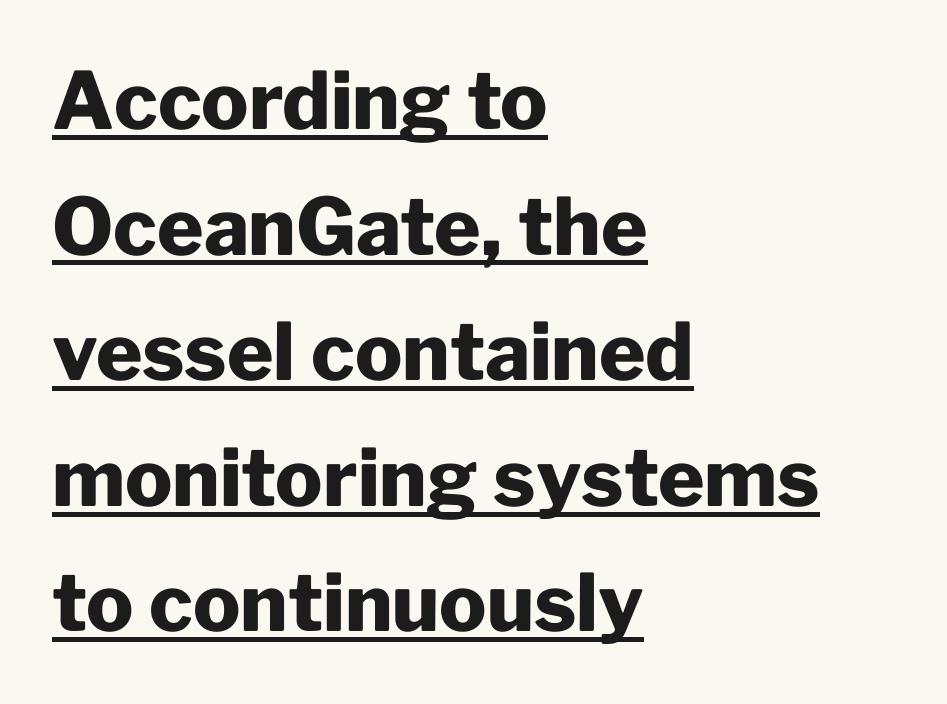
The image shows 79 px heavy sans-serif type, upright; set left-aligned, normal line spacing (1.59x), normal letter spacing, underlined; low stroke contrast and a medium x-height.
